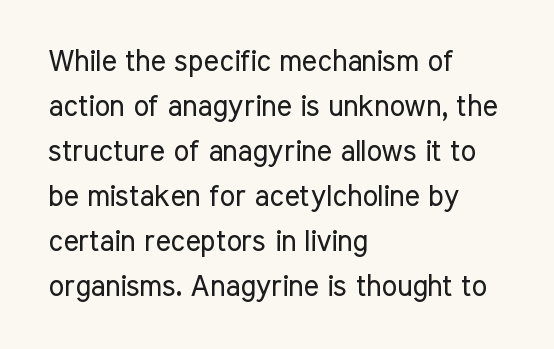
The image shows 29 px regular-weight, condensed sans-serif type, upright; set left-aligned, normal line spacing (1.55x), normal letter spacing, not underlined; low stroke contrast and a medium x-height.
